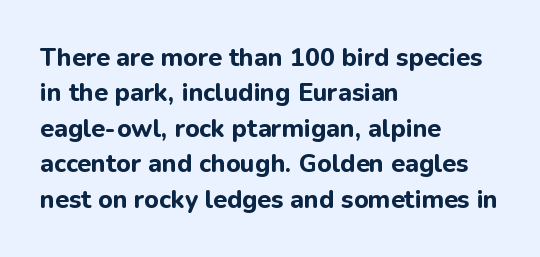
The image shows 25 px bold type, upright; set left-aligned, normal line spacing (1.42x), normal letter spacing, not underlined.
